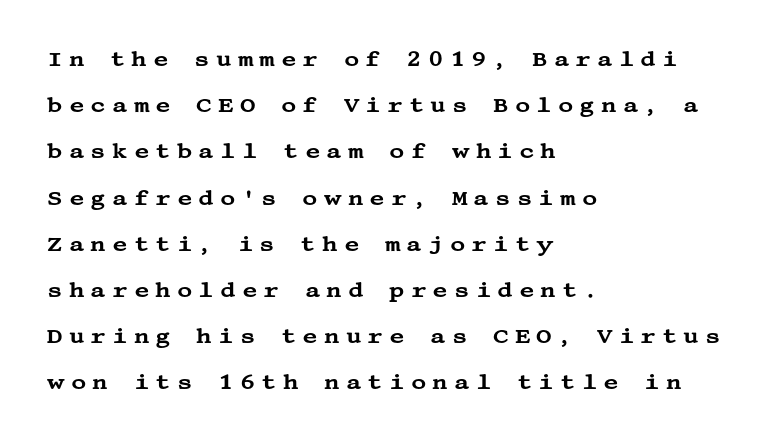
The image shows 21 px text type, upright; set left-aligned, loose line spacing (2.2x), unusually wide letter spacing (+0.29 em), not underlined.
